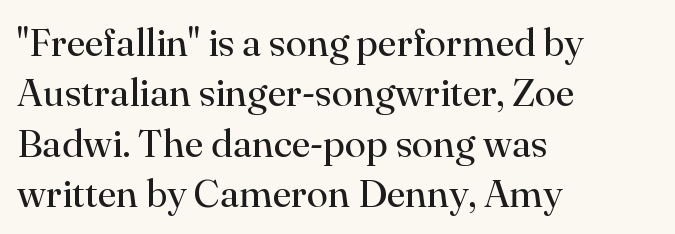
Vertical spacing — default. Stems here are at most as thick as an everyday book face. You can tell from the footed stems that serif type was used. Glyph-to-glyph distance matches everyday printed text. Think of a printed novel: that variable character pitch is what you see here. Glance below the letters and you will spot only blank space.
